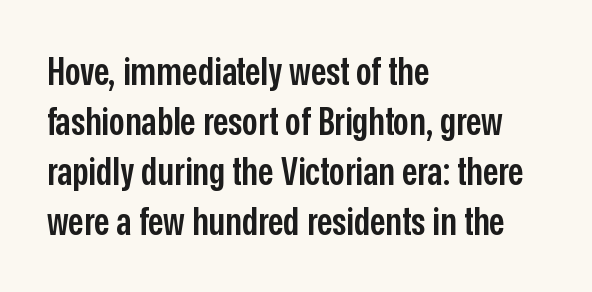
Is this a fixed-width face? No — the glyphs have proportional, varying widths. Whoever set this chose a conventional vertical rhythm. The paragraph shown leans on its left margin. Unlike italic type, these characters show no tilt at all.
